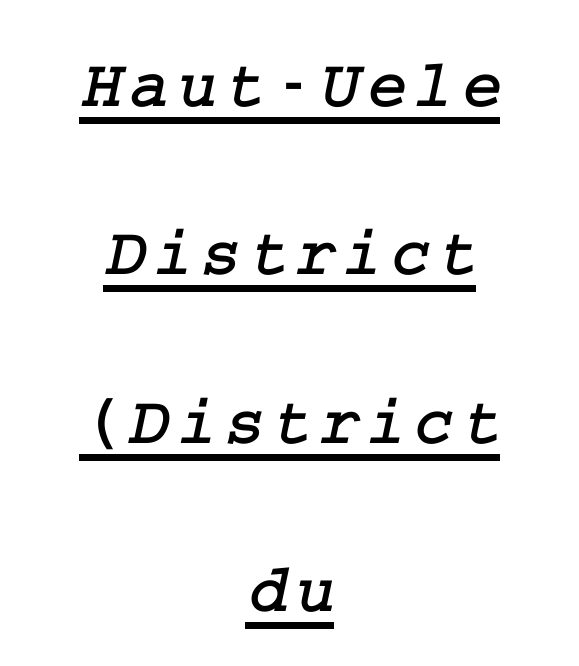
{"serif": "yes", "width": "normal", "stroke_contrast": "low", "x_height": "medium", "underline": "yes", "align": "center", "line_spacing": "loose", "line_spacing_ratio": 2.44, "glyph_px": 69}
